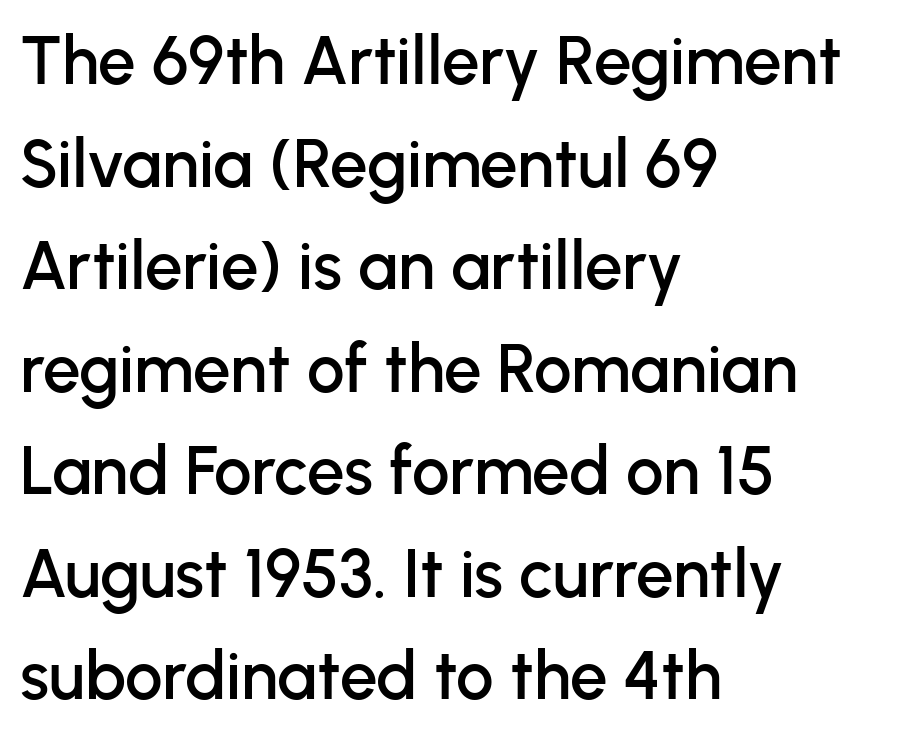
The font's upright variant was chosen for this text. Typographically, this falls in the sans-serif category. The letters sit at their default tracking, neither squeezed nor spread. Honestly, the row spacing looks completely unremarkable. Line beginnings align vertically; line endings do not. The passage shown is typed in a proportional face where columns would drift.
